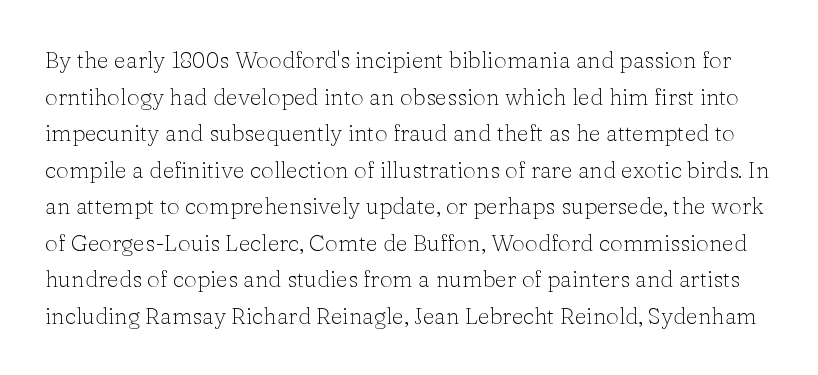
{"italic": "no", "bold": "no", "underline": "no", "line_spacing": "normal", "line_spacing_ratio": 1.59, "letter_spacing": "normal", "letter_spacing_em": 0.0, "glyph_px": 23}
